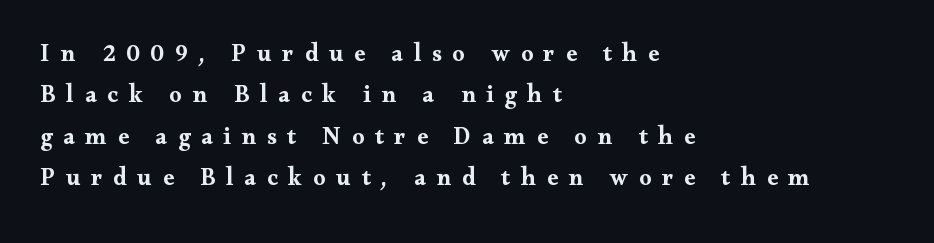
Its strokes are broad and dark, the hallmark of bold type. A student would call this left alignment; a typographer would say flush left, rag right. It's the straight-up-and-down kind of type. The gap between lines stays unmarked. The horizontal fit of the characters is loose and conspicuously gappy.
